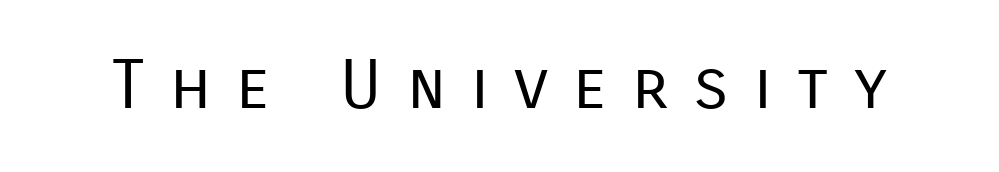
Do the characters align in a grid? No, the font is proportional. Is this a sans? Yes — the strokes have no serifs. Ascenders rise straight up at ninety degrees. The line texture is sparse and dotted thanks to wide tracking.
